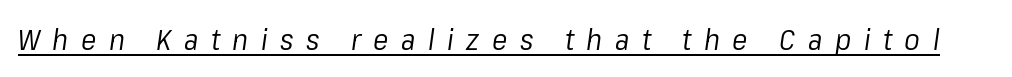
The image shows 29 px regular-weight type, italic (leaning right); set unusually wide letter spacing (+0.43 em), underlined; low stroke contrast and a medium x-height.
